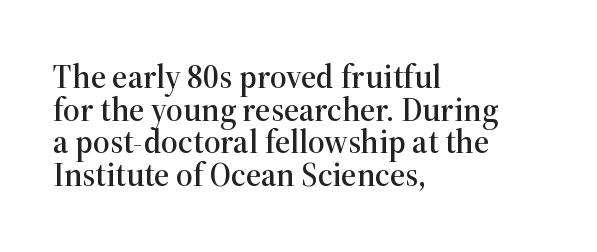
Q: Is the text italic (slanted)? A: No, it is upright.
Q: Is the typeface a serif or a sans-serif typeface? A: Serif.
Q: Is the text underlined? A: No.
Q: How is the paragraph aligned? A: Left-aligned.
Q: Is the spacing between letters normal or unusually wide? A: Normal.
Q: Is the spacing between lines tight, normal or loose? A: Tight.
Q: Width (condensed, normal, or wide)? A: Normal.
Q: Stroke contrast? A: High.
Q: x-height? A: Medium.
Q: Monospaced? A: No.
